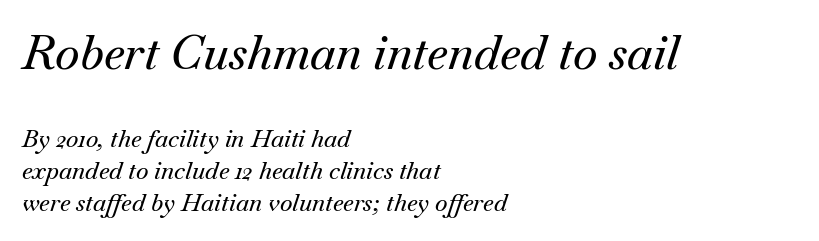
The image shows 47 px serif type, italic (leaning right); set left-aligned, normal line spacing (1.34x), normal letter spacing, not underlined; the first (top) block is 1.96x larger; medium stroke contrast and a small x-height.
